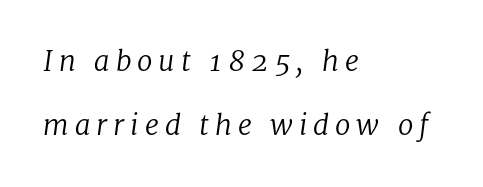
{"serif": "yes", "italic": "yes", "lean": "right", "slant_degrees": 8, "bold": "no", "weight": "regular", "width": "normal", "stroke_contrast": "low", "x_height": "medium", "monospaced": "no", "underline": "no", "align": "left", "line_spacing": "loose", "line_spacing_ratio": 2.29, "letter_spacing": "wide", "letter_spacing_em": 0.21, "glyph_px": 28}
